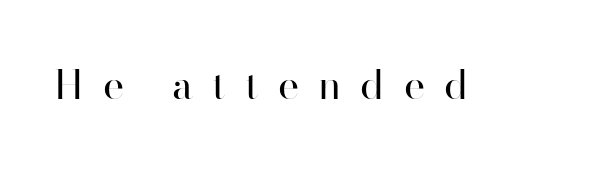
Q: Is the text bold? A: No.
Q: Is the text italic (slanted)? A: No, it is upright.
Q: Is the typeface a serif or a sans-serif typeface? A: Sans-serif.
Q: Is the text underlined? A: No.
Q: Is the spacing between letters normal or unusually wide? A: Unusually wide.
Q: Width (condensed, normal, or wide)? A: Normal.
Q: Stroke contrast? A: High.
Q: x-height? A: Small.
Q: Monospaced? A: No.
